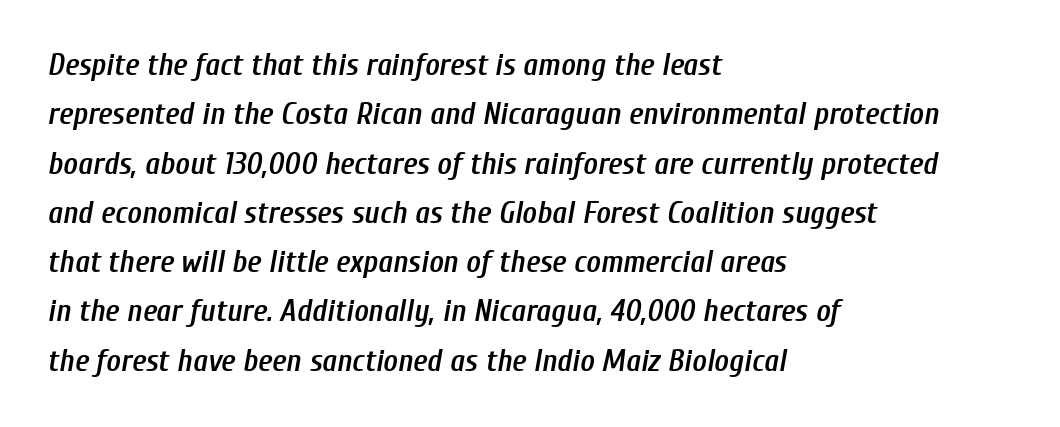
Q: Is the text bold? A: Semi-bold.
Q: Is the text italic (slanted)? A: Yes, it leans right by about 10 degrees.
Q: Is the text underlined? A: No.
Q: How is the paragraph aligned? A: Left-aligned.
Q: Is the spacing between letters normal or unusually wide? A: Normal.
Q: Is the spacing between lines tight, normal or loose? A: Normal.
Q: Width (condensed, normal, or wide)? A: Condensed.
Q: Stroke contrast? A: Low.
Q: x-height? A: Medium.
Q: Monospaced? A: No.
